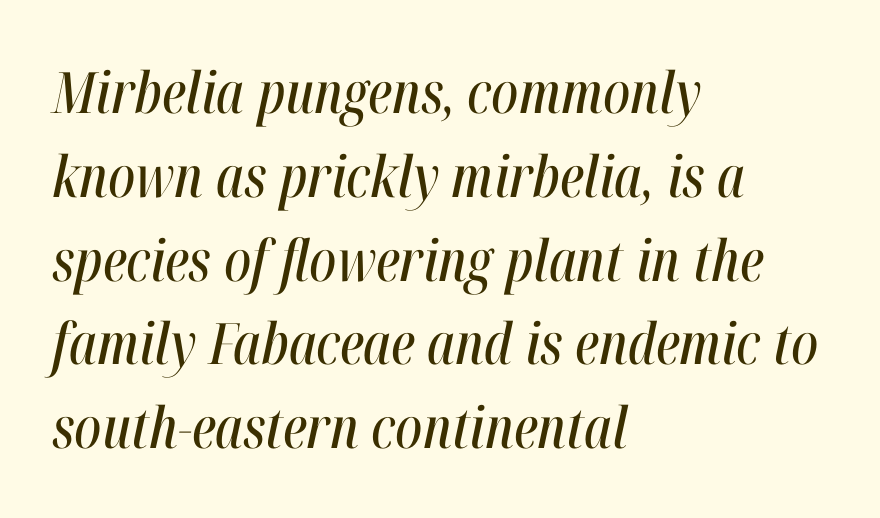
Spacing between characters is what you'd get straight out of the box. Character widths vary here, with narrow letters taking less room than wide ones. Horizontally, the lines are justified to the leading edge only. Each new line begins a customary step beneath the previous one.
